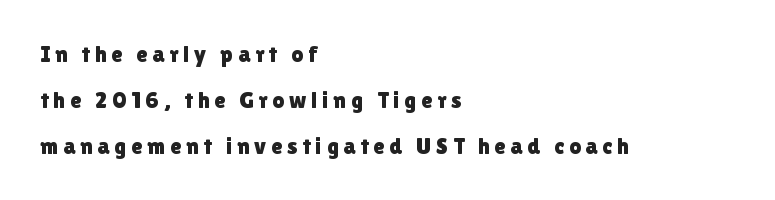
The image shows 23 px text type, upright; set left-aligned, loose line spacing (2.0x), unusually wide letter spacing (+0.21 em), not underlined.
